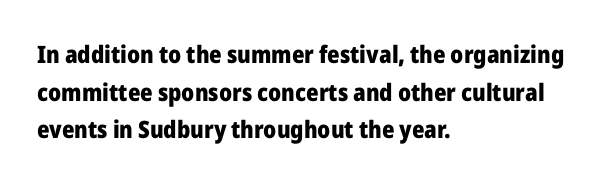
The image shows 24 px bold type, upright; set left-aligned, normal line spacing (1.57x), normal letter spacing, not underlined.
